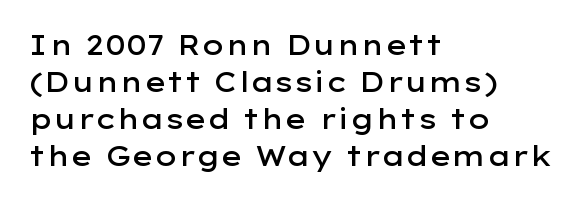
Nobody touched the tracking dial on this one. The space between consecutive lines is moderate. The area under the type is left untouched. Posture: straight, roman, zero tilt. The glyphs have the mass of a demibold cut, below bold.
